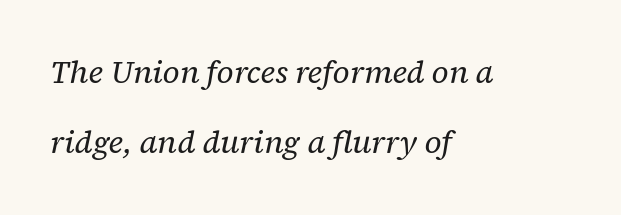
The image shows 31 px regular-weight serif type, italic (leaning right); set left-aligned, loose line spacing (2.26x), normal letter spacing, not underlined; low stroke contrast and a medium x-height.
